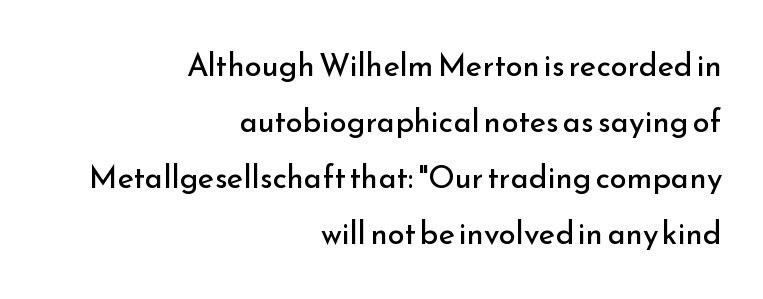
{"serif": "no", "italic": "no", "bold": "no", "weight": "regular", "width": "normal", "stroke_contrast": "low", "x_height": "small", "monospaced": "no", "underline": "no", "align": "right", "line_spacing_ratio": 1.81, "letter_spacing": "normal", "letter_spacing_em": 0.0, "glyph_px": 31}
